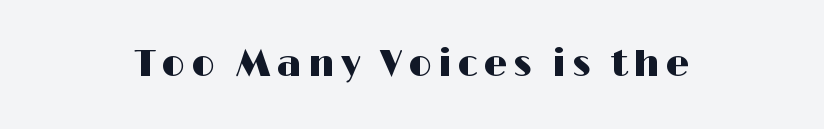
Q: Is the text italic (slanted)? A: No, it is upright.
Q: Is the typeface a serif or a sans-serif typeface? A: Sans-serif.
Q: Is the text underlined? A: No.
Q: How is the paragraph aligned? A: Centered.
Q: Width (condensed, normal, or wide)? A: Wide.
Q: Stroke contrast? A: High.
Q: x-height? A: Medium.
Q: Monospaced? A: No.
